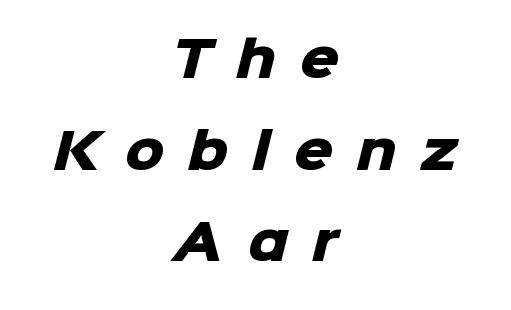
To sum up the face: it is a sans, with no serifs. Letter spacing: wide. These words are printed bold, with thick strokes throughout. Varying glyph widths throughout — classic text-font behaviour. Underlining? Definitely not there. Which margin do the lines hug? Neither — every line sits in the middle.
